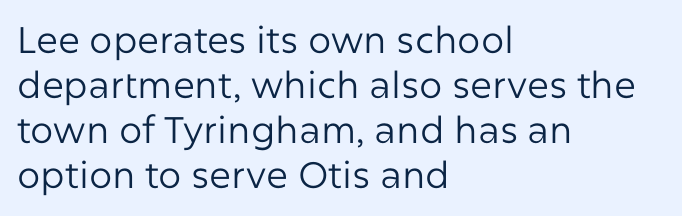
{"serif": "no", "italic": "no", "bold": "no", "weight": "regular", "width": "normal", "stroke_contrast": "low", "x_height": "medium", "monospaced": "no", "underline": "no", "align": "left", "line_spacing_ratio": 1.22, "letter_spacing": "normal", "letter_spacing_em": 0.0, "glyph_px": 37}
